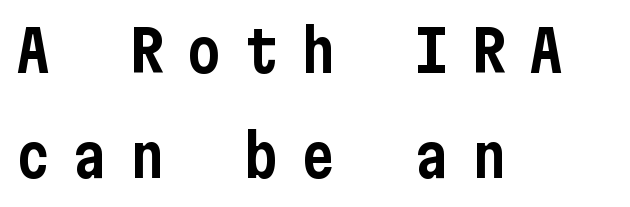
Q: Is the text italic (slanted)? A: No, it is upright.
Q: Is the typeface a serif or a sans-serif typeface? A: Sans-serif.
Q: Is the text underlined? A: No.
Q: How is the paragraph aligned? A: Left-aligned.
Q: Is the spacing between letters normal or unusually wide? A: Unusually wide.
Q: Width (condensed, normal, or wide)? A: Condensed.
Q: Stroke contrast? A: Low.
Q: x-height? A: Medium.
